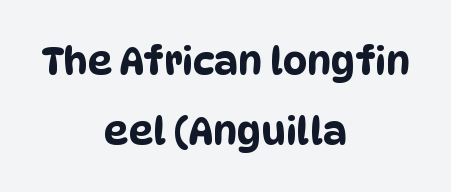
The image shows 38 px condensed sans-serif type; set centered, line spacing 1.83x, normal letter spacing, not underlined; low stroke contrast and a large x-height.
